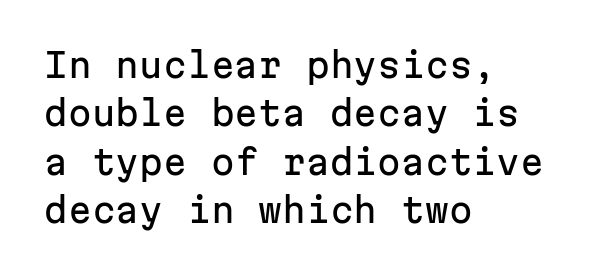
Q: Is the text italic (slanted)? A: No, it is upright.
Q: Is the typeface a serif or a sans-serif typeface? A: Sans-serif.
Q: Is the text underlined? A: No.
Q: How is the paragraph aligned? A: Left-aligned.
Q: Is the spacing between letters normal or unusually wide? A: Normal.
Q: Is the spacing between lines tight, normal or loose? A: Normal.
Q: Width (condensed, normal, or wide)? A: Normal.
Q: Stroke contrast? A: Low.
Q: x-height? A: Medium.
Q: Monospaced? A: Yes.
